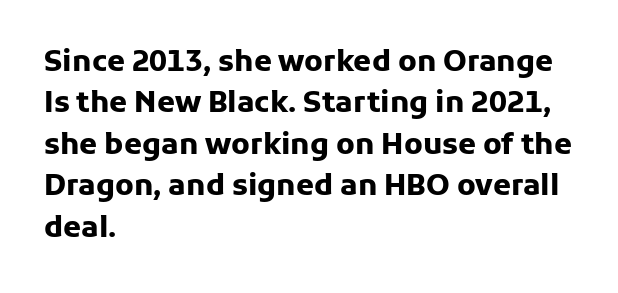
{"serif": "no", "italic": "no", "bold": "yes", "weight": "heavy", "width": "normal", "stroke_contrast": "low", "x_height": "medium", "monospaced": "no", "underline": "no", "align": "left", "line_spacing": "normal", "line_spacing_ratio": 1.43, "letter_spacing": "normal", "letter_spacing_em": 0.0, "glyph_px": 29}
